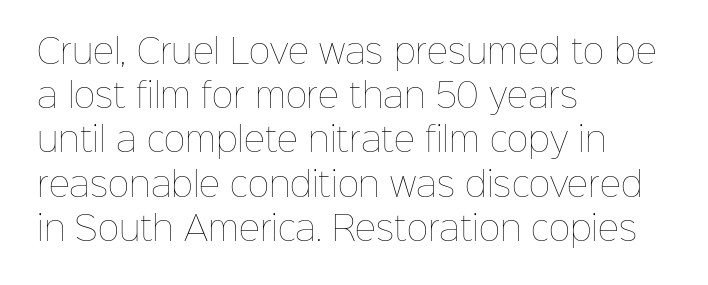
{"italic": "no", "bold": "no", "weight": "thin", "width": "normal", "stroke_contrast": "low", "x_height": "medium", "monospaced": "no", "underline": "no", "align": "left", "line_spacing": "normal", "line_spacing_ratio": 1.34, "letter_spacing": "normal", "letter_spacing_em": 0.0, "glyph_px": 33}
